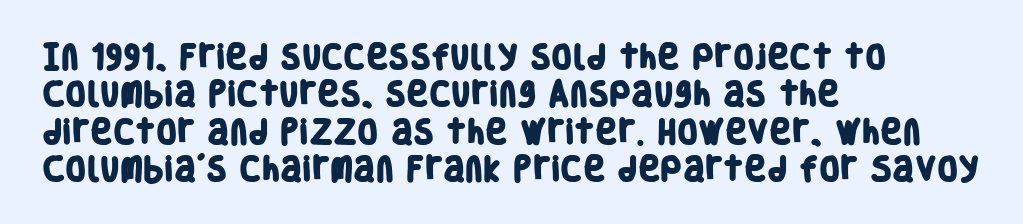
{"bold": "yes", "underline": "no", "align": "left", "line_spacing": "normal", "line_spacing_ratio": 1.38, "letter_spacing": "normal", "letter_spacing_em": 0.0, "glyph_px": 27}
